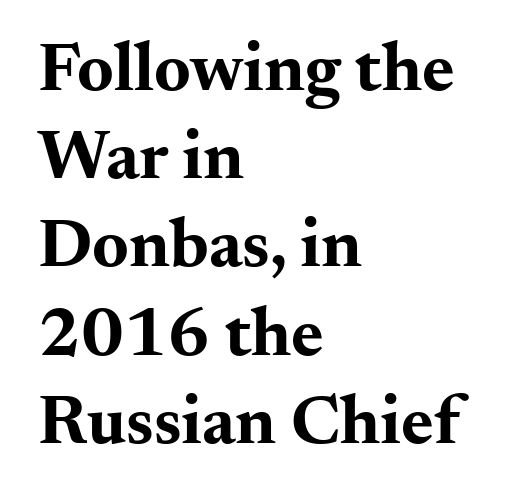
{"serif": "yes", "italic": "no", "bold": "yes", "weight": "bold", "width": "wide", "stroke_contrast": "medium", "x_height": "small", "monospaced": "no", "underline": "no", "align": "left", "line_spacing": "normal", "line_spacing_ratio": 1.26, "letter_spacing": "normal", "letter_spacing_em": 0.0, "glyph_px": 70}
